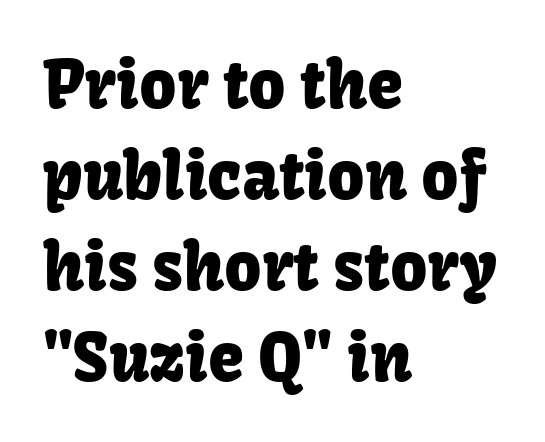
Spacing verdict: proportional, widths tailored to each character. You can tell it's not italic because the verticals are truly vertical. The passage is arranged the way most books set body copy — flush left. The characters display no serif detailing; their extremities are plain. A typesetter would call this zero additional tracking. Only glyphs here, with clear space below each row.
